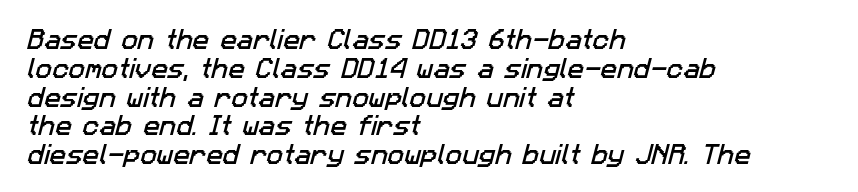
{"underline": "no", "align": "left", "line_spacing": "normal", "line_spacing_ratio": 1.31, "letter_spacing": "normal", "letter_spacing_em": 0.0, "glyph_px": 22}
